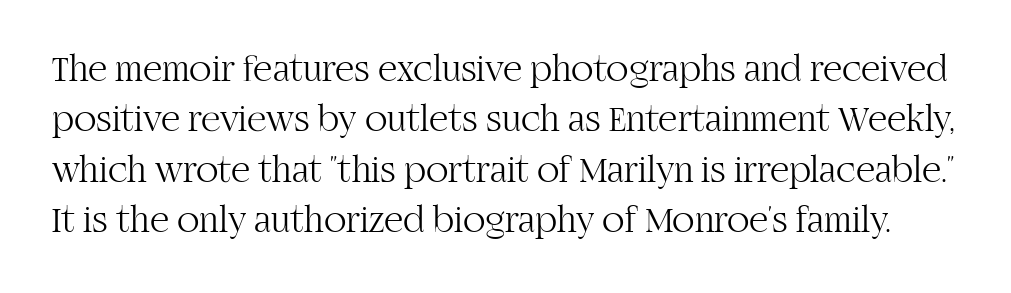
{"serif": "yes", "italic": "no", "bold": "no", "weight": "light", "width": "normal", "stroke_contrast": "high", "x_height": "large", "monospaced": "no", "underline": "no", "line_spacing": "normal", "line_spacing_ratio": 1.36, "letter_spacing": "normal", "letter_spacing_em": 0.0, "glyph_px": 37}
